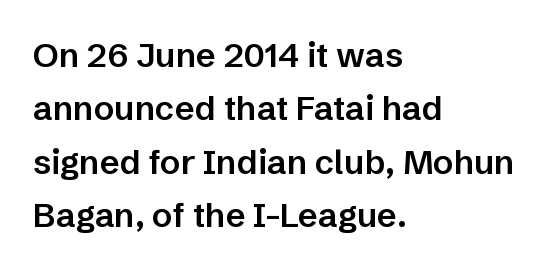
{"serif": "no", "italic": "no", "bold": "semi", "weight": "semibold", "width": "normal", "stroke_contrast": "low", "x_height": "medium", "monospaced": "no", "underline": "no", "align": "left", "line_spacing": "normal", "line_spacing_ratio": 1.57, "letter_spacing": "normal", "letter_spacing_em": 0.0, "glyph_px": 34}
